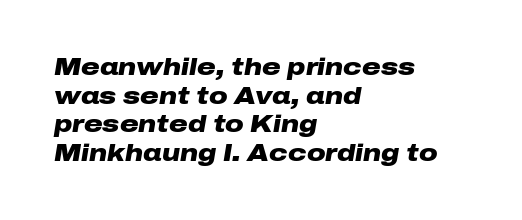
Q: Is the text bold? A: Yes.
Q: Is the text italic (slanted)? A: Yes, it leans right by about 10 degrees.
Q: Is the text underlined? A: No.
Q: How is the paragraph aligned? A: Left-aligned.
Q: Is the spacing between letters normal or unusually wide? A: Normal.
